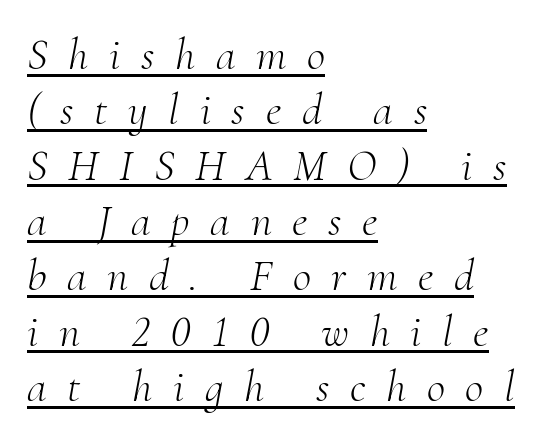
Stems and bowls with no extra thickness — not bold. This is serif lettering, the kind often seen in printed books. Is this a fixed-width face? No — the glyphs have proportional, varying widths. A baseline rule has been typeset under these characters.
